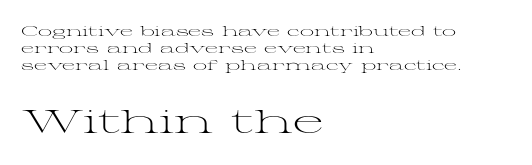
A quiet, ordinary-to-light weight characterises the typeface. Serif or sans? Serif — the stroke terminals have little feet. Notice how the passage keeps a crisp vertical edge on the left only. Notice how the stems are strictly vertical — no italics here. These lines keep a tight, regular rhythm from letter to letter.
